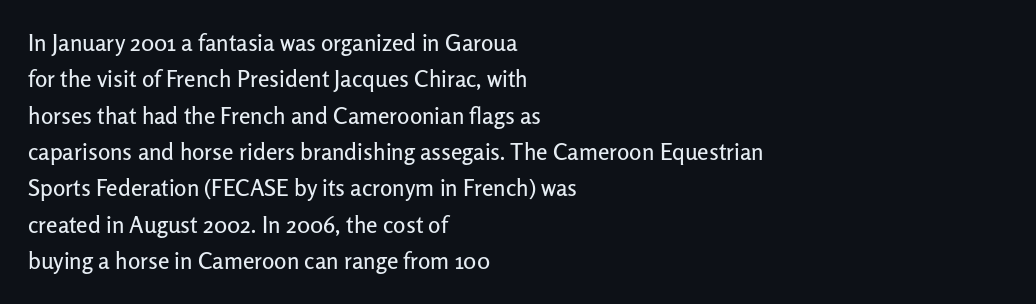
Style check: upright. Honestly, the letter spacing is just normal — you wouldn't notice it. Short and long lines alike share a common starting point at left. Any mark beneath the type? The region is blank. Interline gaps are of average width in this sample.
